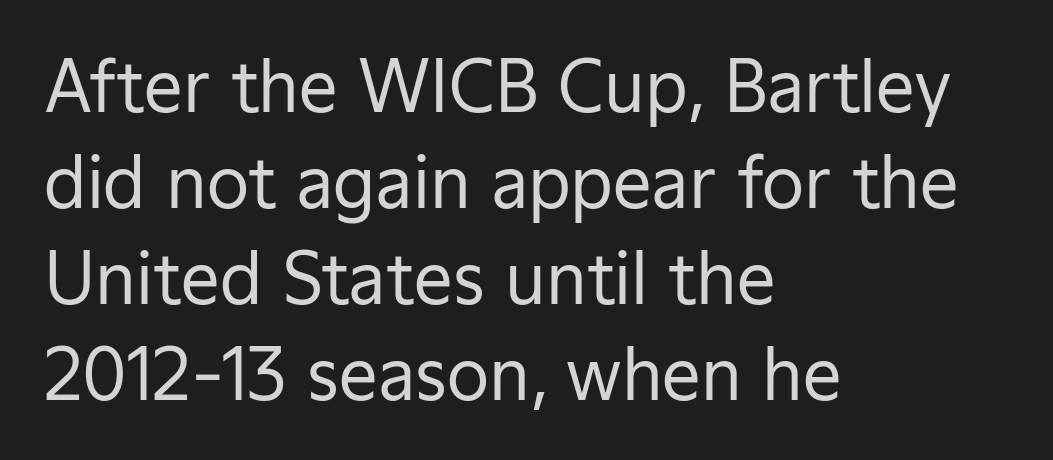
Q: Is the text bold? A: No.
Q: Is the text italic (slanted)? A: No, it is upright.
Q: Is the typeface a serif or a sans-serif typeface? A: Sans-serif.
Q: Is the text underlined? A: No.
Q: How is the paragraph aligned? A: Left-aligned.
Q: Is the spacing between letters normal or unusually wide? A: Normal.
Q: Is the spacing between lines tight, normal or loose? A: Normal.
Q: Width (condensed, normal, or wide)? A: Normal.
Q: Stroke contrast? A: Low.
Q: x-height? A: Medium.
Q: Monospaced? A: No.
